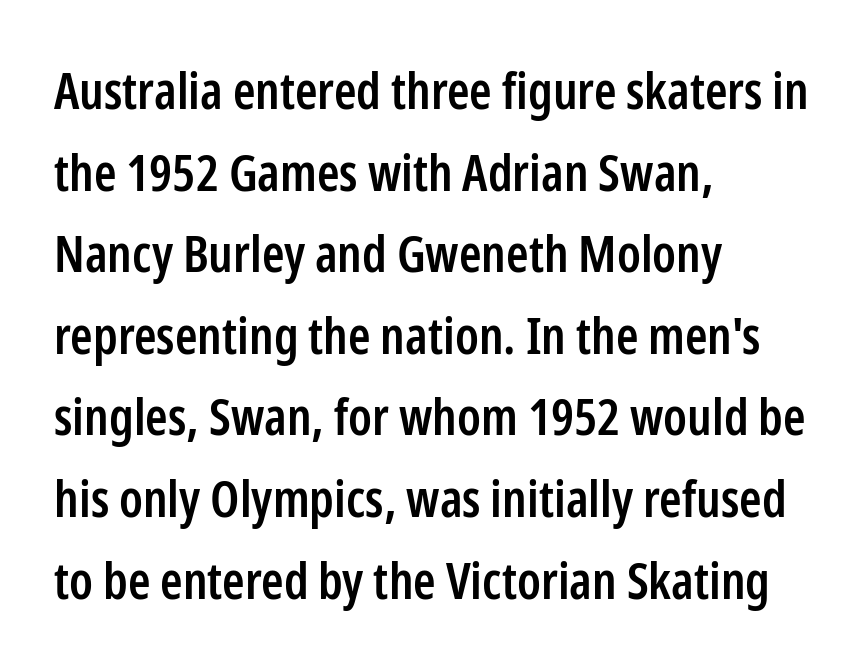
The image shows 51 px semibold, condensed sans-serif type, upright; set left-aligned, normal line spacing (1.6x), normal letter spacing, not underlined; low stroke contrast and a medium x-height.
